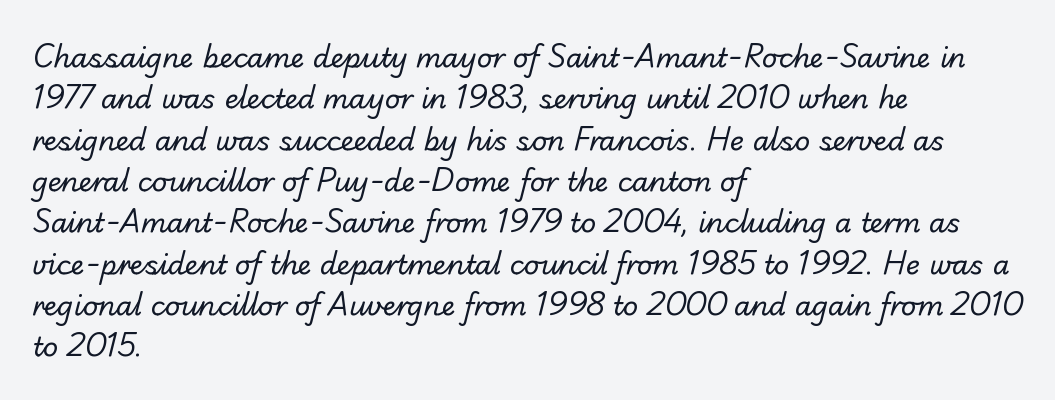
The image shows 27 px text type; set left-aligned, normal line spacing (1.53x), normal letter spacing, not underlined.
